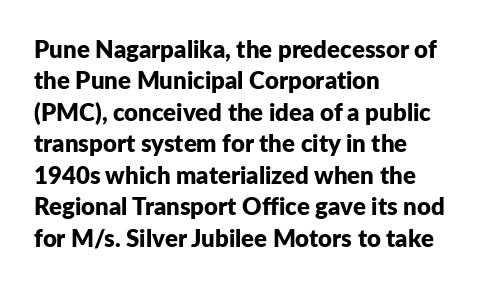
Caption: standard tracking, unaltered. In CSS terms this would be text-align: left. Unlike italic type, these characters show no tilt at all. A dark, heavy texture on the line: the type is bold.
